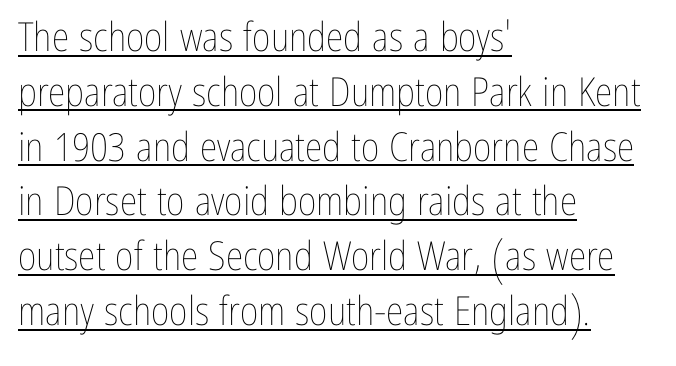
{"italic": "no", "bold": "no", "weight": "thin", "width": "condensed", "stroke_contrast": "low", "x_height": "medium", "monospaced": "no", "underline": "yes", "align": "left", "line_spacing": "normal", "line_spacing_ratio": 1.37, "letter_spacing": "normal", "letter_spacing_em": 0.0, "glyph_px": 40}
